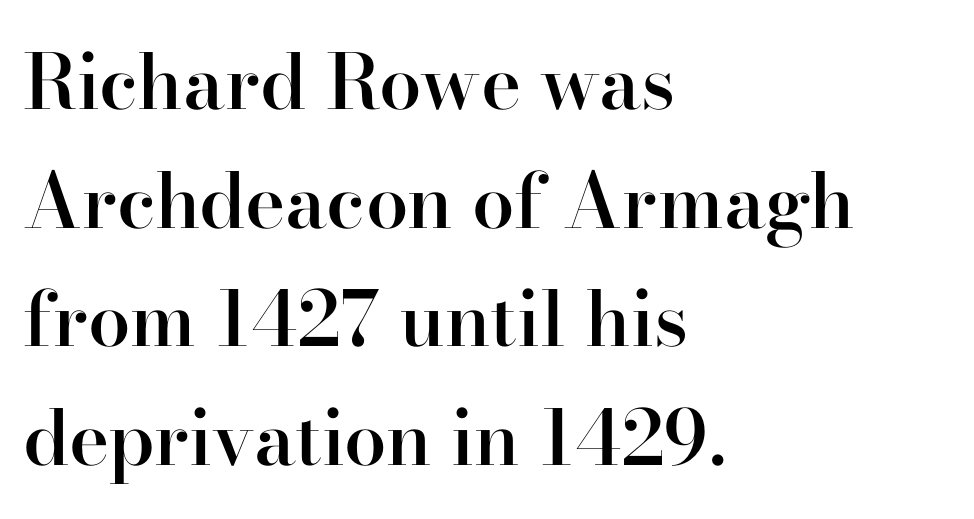
The image shows 76 px semibold serif type, upright; set left-aligned, normal line spacing (1.56x), normal letter spacing, not underlined; high stroke contrast and a small x-height.
